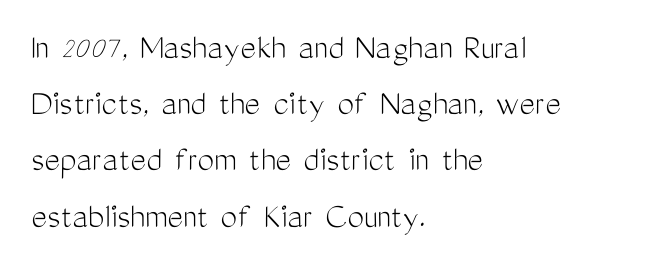
The image shows 37 px light, condensed sans-serif type, upright; set left-aligned, normal line spacing (1.52x), normal letter spacing, not underlined; medium stroke contrast and a medium x-height.
